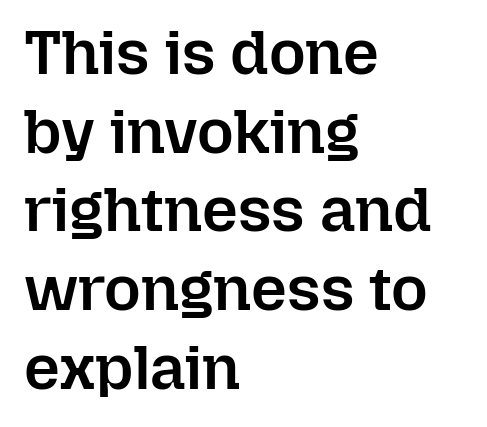
Q: Is the text bold? A: Semi-bold.
Q: Is the text italic (slanted)? A: No, it is upright.
Q: Is the text underlined? A: No.
Q: How is the paragraph aligned? A: Left-aligned.
Q: Is the spacing between letters normal or unusually wide? A: Normal.
Q: Is the spacing between lines tight, normal or loose? A: Normal.
Q: Width (condensed, normal, or wide)? A: Normal.
Q: Stroke contrast? A: Low.
Q: x-height? A: Medium.
Q: Monospaced? A: No.
